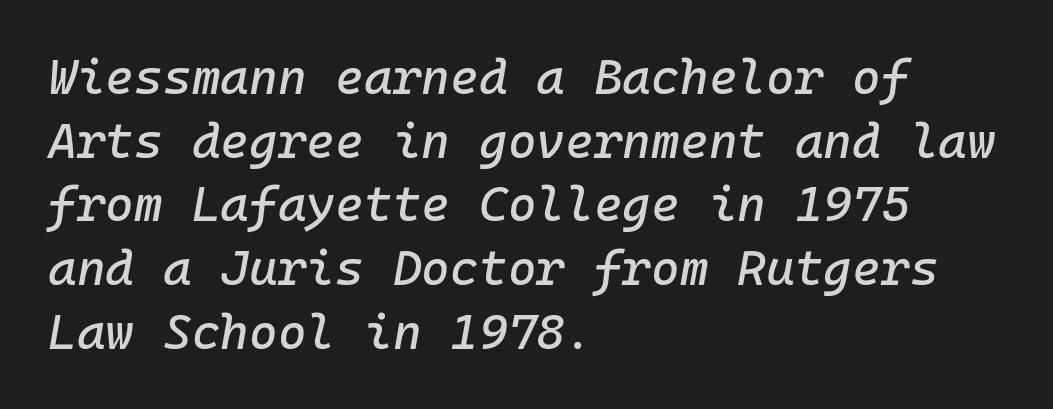
The image shows 49 px text type, italic (leaning right), monospaced; set left-aligned, normal line spacing (1.3x), normal letter spacing, not underlined; low stroke contrast and a medium x-height.
